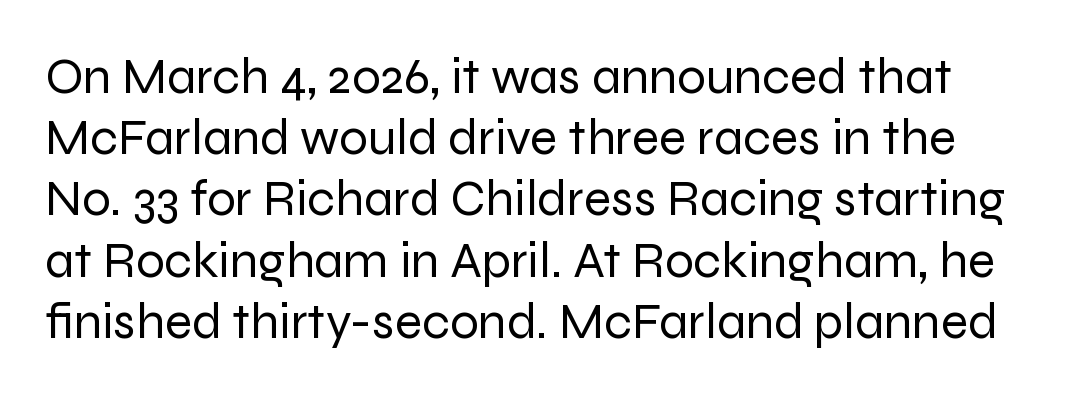
A typesetter would mark this as roman, not italic. Just letters on the line, the space beneath them empty. Unbolded letterforms with no extra heft. Here the glyphs are tracked normally, forming tight word shapes. Do the characters align in a grid? No, the font is proportional. Typographically, this falls in the sans-serif category.
